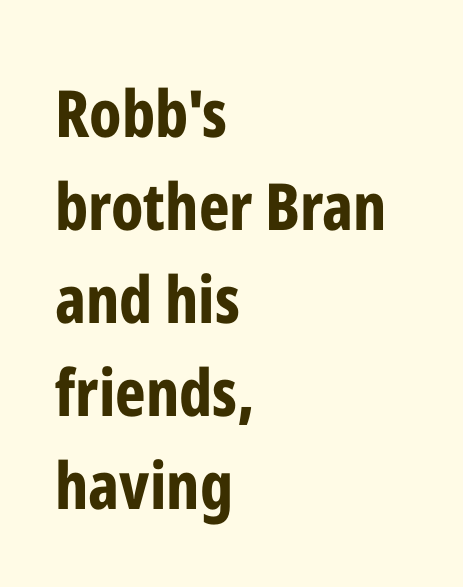
{"serif": "no", "italic": "no", "bold": "yes", "weight": "bold", "width": "condensed", "stroke_contrast": "low", "x_height": "medium", "monospaced": "no", "underline": "no", "align": "left", "line_spacing": "normal", "line_spacing_ratio": 1.43, "letter_spacing": "normal", "letter_spacing_em": 0.0, "glyph_px": 65}
